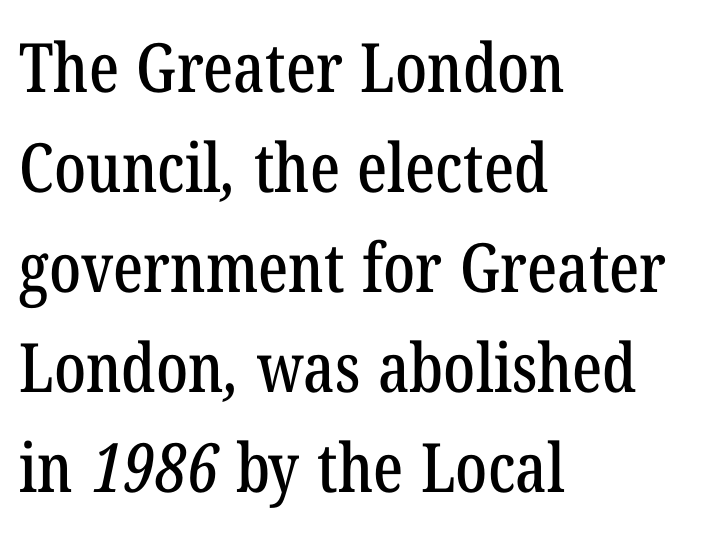
{"serif": "yes", "width": "condensed", "stroke_contrast": "low", "x_height": "medium", "monospaced": "no", "underline": "no", "align": "left", "line_spacing": "normal", "line_spacing_ratio": 1.47, "letter_spacing": "normal", "letter_spacing_em": 0.0, "glyph_px": 68}
